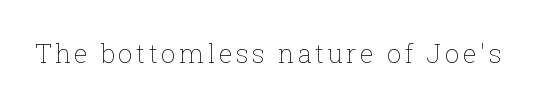
{"italic": "no", "bold": "no", "underline": "no", "glyph_px": 26}
